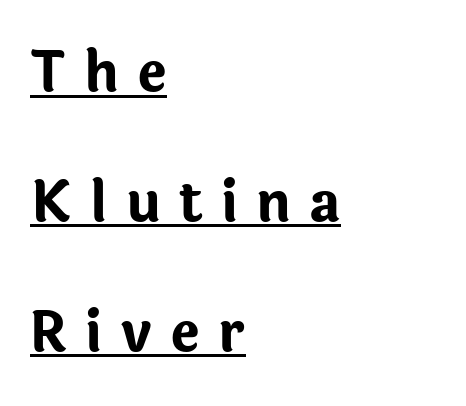
{"serif": "no", "italic": "no", "bold": "yes", "weight": "bold", "width": "normal", "stroke_contrast": "low", "x_height": "medium", "monospaced": "no", "underline": "yes", "align": "left", "line_spacing": "loose", "line_spacing_ratio": 2.36, "letter_spacing": "wide", "letter_spacing_em": 0.33, "glyph_px": 55}
